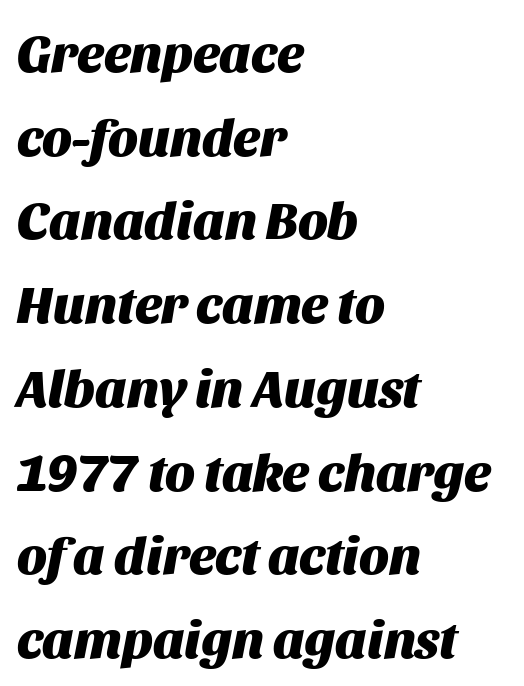
{"italic": "yes", "lean": "right", "slant_degrees": 11, "bold": "yes", "weight": "heavy", "width": "normal", "stroke_contrast": "medium", "x_height": "large", "monospaced": "no", "underline": "no", "align": "left", "line_spacing": "normal", "line_spacing_ratio": 1.58, "letter_spacing": "normal", "letter_spacing_em": 0.0, "glyph_px": 53}
